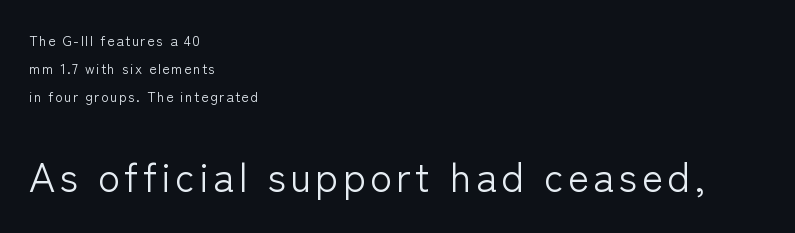
A sans-serif font was chosen for this passage. Note the varied advance widths — an 'i' is clearly narrower than an 'm'. Honestly, the rows look like they've been pulled way apart. The strip under each line holds only bare page.
